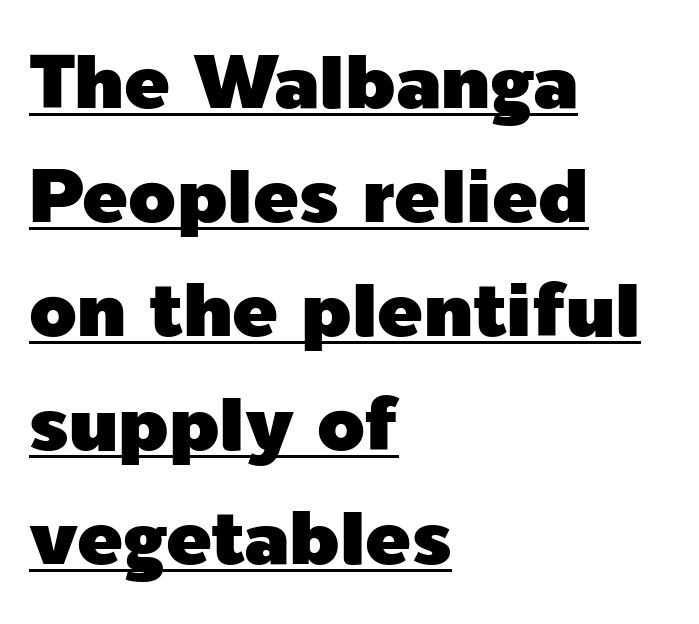
The image shows 76 px sans-serif type, upright; set left-aligned, normal line spacing (1.5x), normal letter spacing, underlined; a medium x-height.
